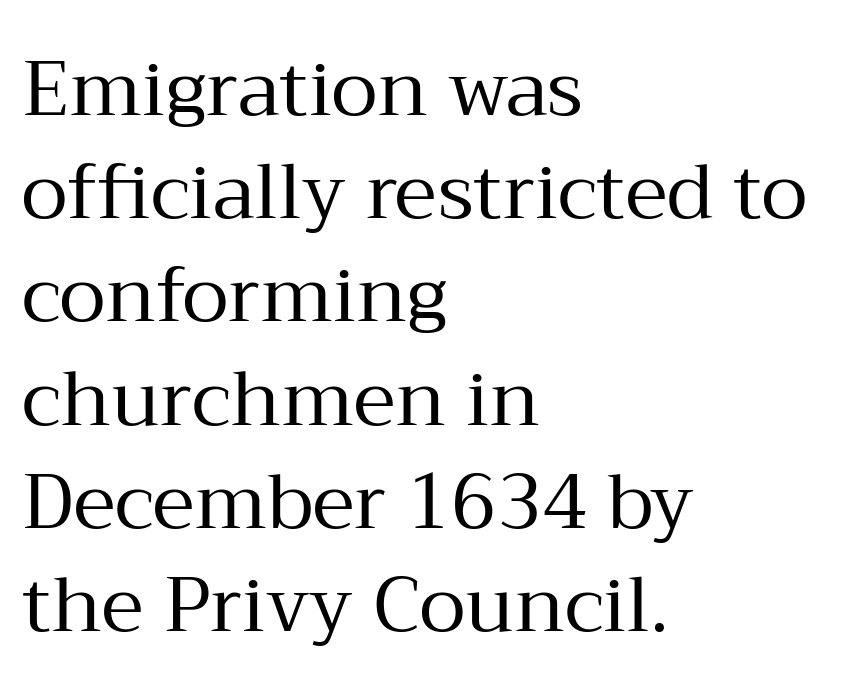
The image shows 77 px regular-weight serif type, upright; set left-aligned, normal line spacing (1.34x), normal letter spacing, not underlined; medium stroke contrast and a medium x-height.
